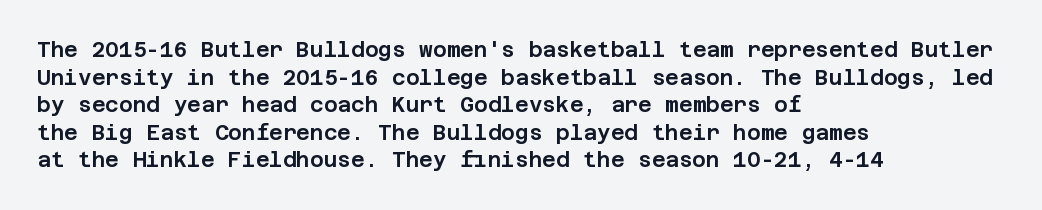
Q: Is the text italic (slanted)? A: No, it is upright.
Q: Is the text underlined? A: No.
Q: How is the paragraph aligned? A: Left-aligned.
Q: Is the spacing between letters normal or unusually wide? A: Normal.
Q: Is the spacing between lines tight, normal or loose? A: Normal.
